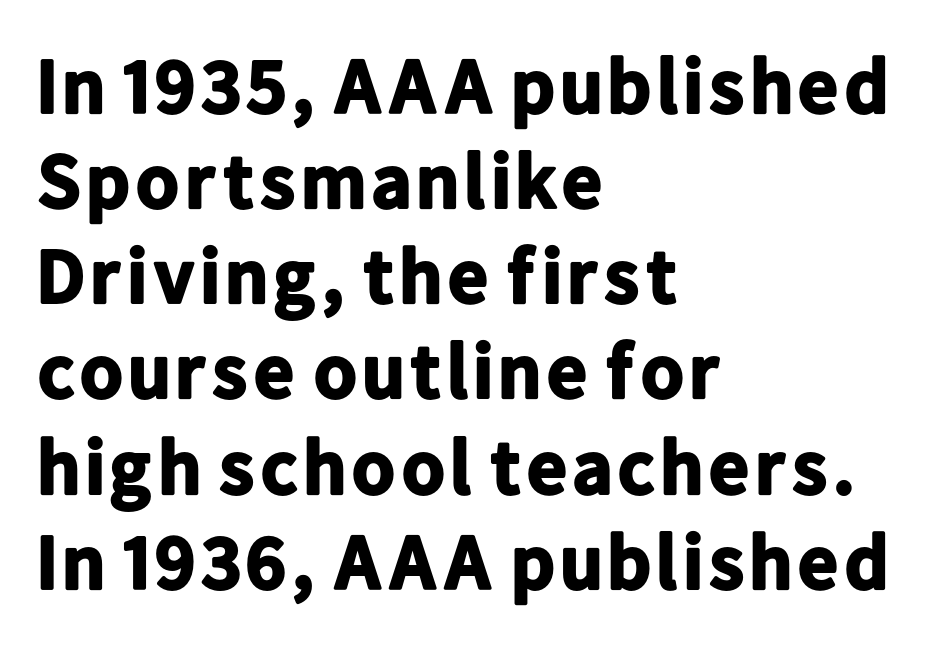
Think of a printed novel: that variable character pitch is what you see here. Visually the block forms a straight wall on the left and a jagged coastline on the right. Nobody touched the tracking dial on this one. Strokes here are thick enough to call this a true bold. No feet cap the strokes, marking this as sans-serif type. Underline: absent.
